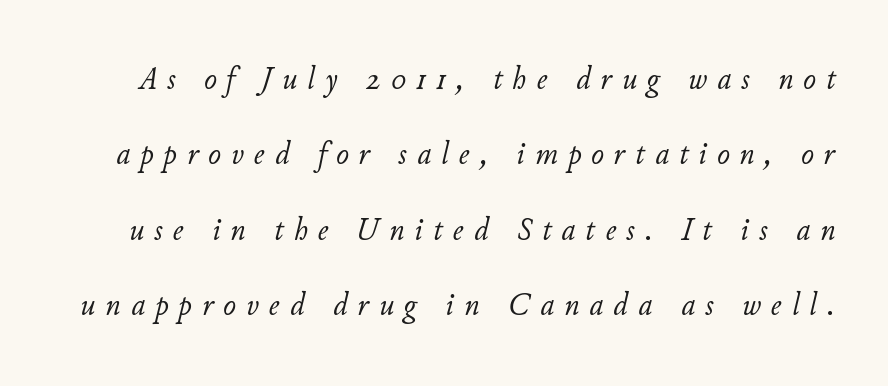
The words here are not underlined. Students, note that the glyphs here are deliberately spaced far apart. These lines are rendered in a variable-pitch font. Successive baselines arrive slowly, with a big drop between each.
